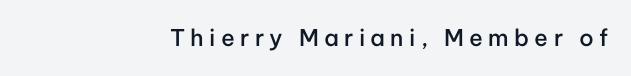
{"italic": "no", "bold": "semi", "underline": "no", "align": "right", "letter_spacing": "wide", "letter_spacing_em": 0.23, "glyph_px": 23}
